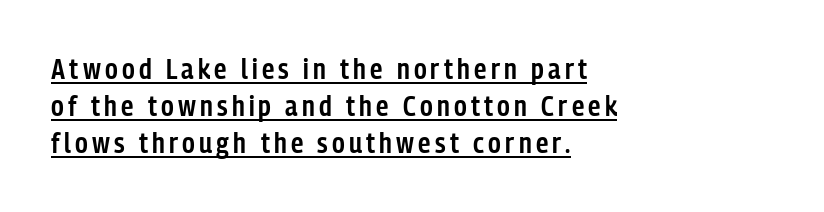
Q: Is the text bold? A: Semi-bold.
Q: Is the text italic (slanted)? A: No, it is upright.
Q: Is the typeface a serif or a sans-serif typeface? A: Sans-serif.
Q: Is the text underlined? A: Yes.
Q: How is the paragraph aligned? A: Left-aligned.
Q: Is the spacing between lines tight, normal or loose? A: Normal.
Q: Width (condensed, normal, or wide)? A: Condensed.
Q: Stroke contrast? A: Low.
Q: x-height? A: Medium.
Q: Monospaced? A: No.
